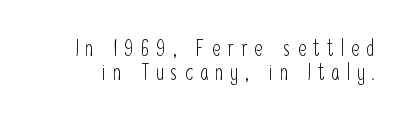
Stroke mass is kept to a normal reading level or below. Inter-character spacing is expanded well beyond the font's built-in metrics. Clear beneath every line of the passage. This is roman type, the default non-slanted kind.
